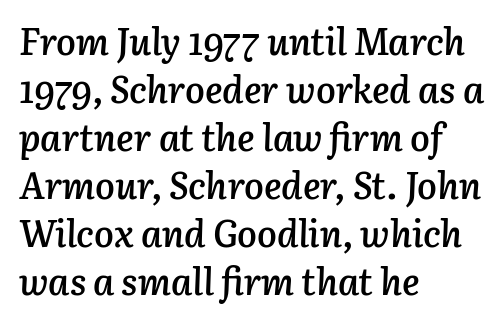
{"italic": "yes", "lean": "right", "slant_degrees": 3, "bold": "semi", "weight": "semibold", "width": "normal", "stroke_contrast": "low", "x_height": "medium", "monospaced": "no", "underline": "no", "align": "left", "line_spacing": "normal", "line_spacing_ratio": 1.3, "letter_spacing": "normal", "letter_spacing_em": 0.0, "glyph_px": 37}
